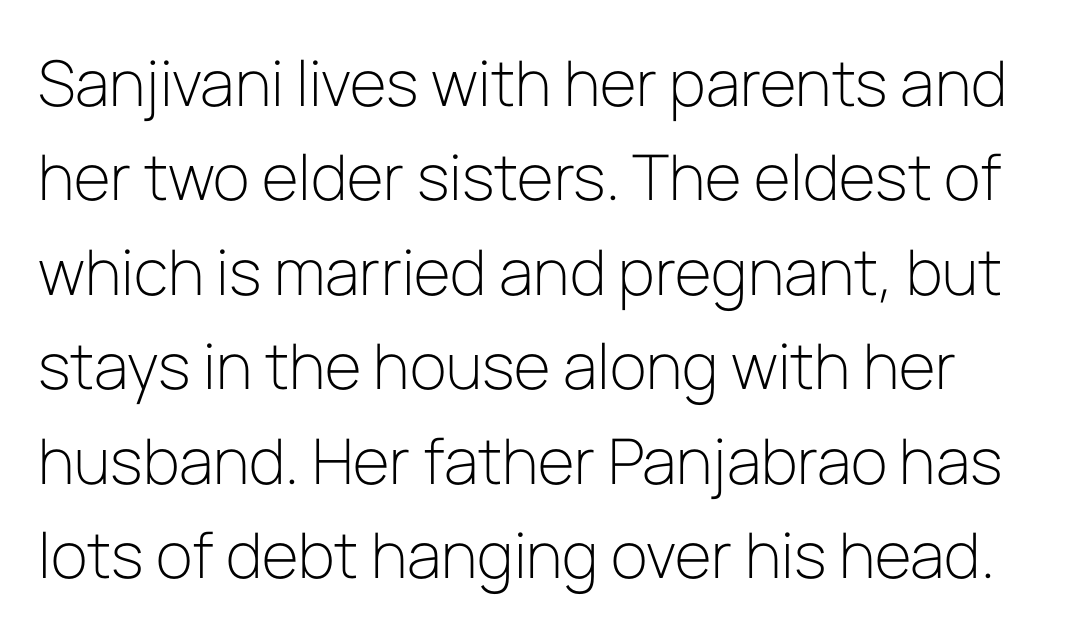
{"serif": "no", "italic": "no", "bold": "no", "weight": "light", "width": "normal", "stroke_contrast": "low", "x_height": "medium", "monospaced": "no", "underline": "no", "line_spacing": "normal", "line_spacing_ratio": 1.5, "letter_spacing": "normal", "letter_spacing_em": 0.0, "glyph_px": 63}
